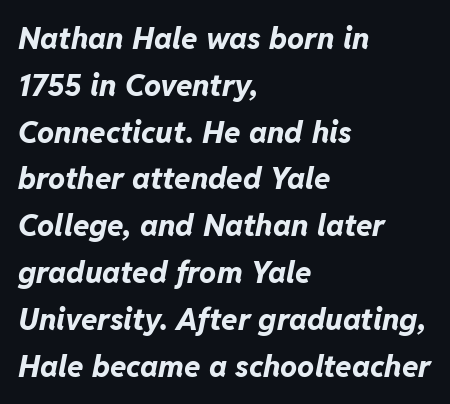
Every row of glyphs begins at an identical x-position on the left. Plenty of ink on the page — the face is bold. Descender tails drop into unmarked territory. The rendering uses natural spacing where letterforms have individual widths. These lines sit exactly where default settings would place them. The line texture is even and compact thanks to regular tracking.
